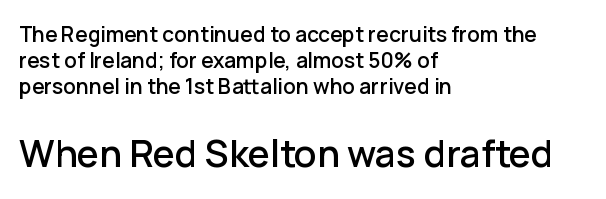
Q: Is the text italic (slanted)? A: No, it is upright.
Q: Is the typeface a serif or a sans-serif typeface? A: Sans-serif.
Q: Is the text underlined? A: No.
Q: How is the paragraph aligned? A: Left-aligned.
Q: Is the spacing between letters normal or unusually wide? A: Normal.
Q: Is the spacing between lines tight, normal or loose? A: Normal.
Q: Which block of text is set in a larger size, the first (top) or the second (bottom)? A: The second (bottom) one.
Q: Width (condensed, normal, or wide)? A: Normal.
Q: Stroke contrast? A: Low.
Q: x-height? A: Medium.
Q: Monospaced? A: No.
